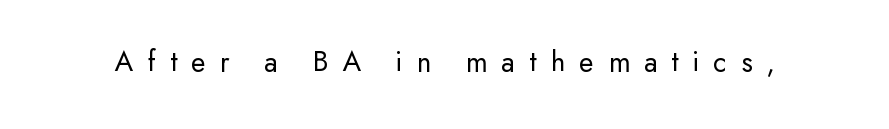
This sample uses expanded letter spacing, leaving extra air between glyphs. Stroke mass is kept to a normal reading level or below. Typographically, this falls in the sans-serif category. Words float on clear page, feet unadorned.
